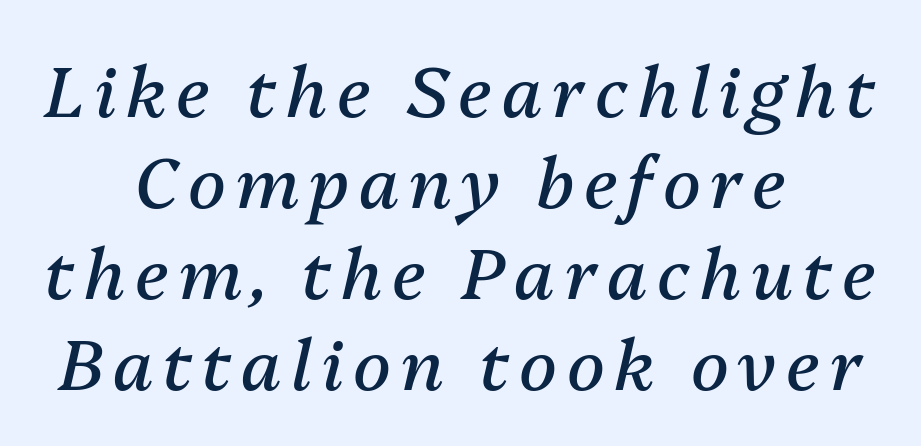
The image shows 70 px regular-weight type, italic (leaning right); set centered, normal line spacing (1.3x), not underlined; medium stroke contrast and a medium x-height.
